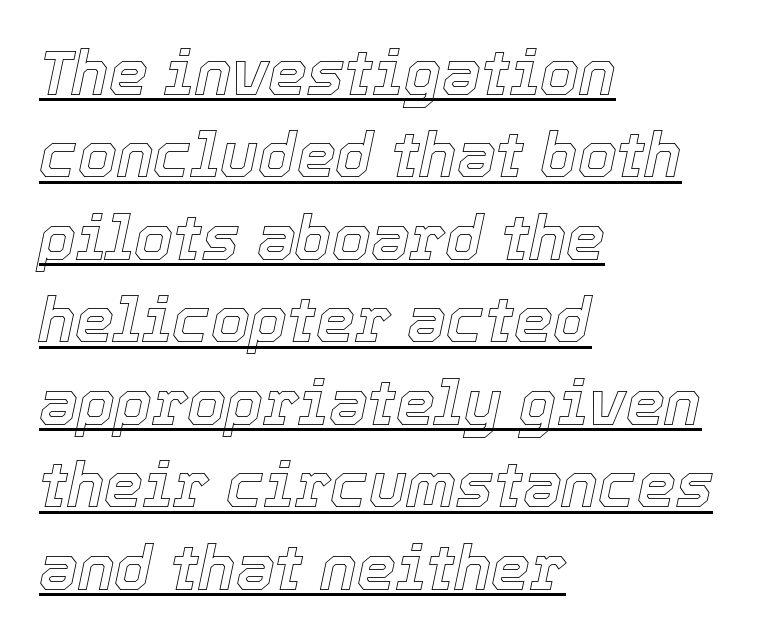
The tracking reads as untouched default to a designer's eye. Check the space under the baseline: a stroke is drawn there. An italicized treatment has been applied to the whole sample. This sample has the flowing, uneven cadence of proportional lettering. These lines sit exactly where default settings would place them.
